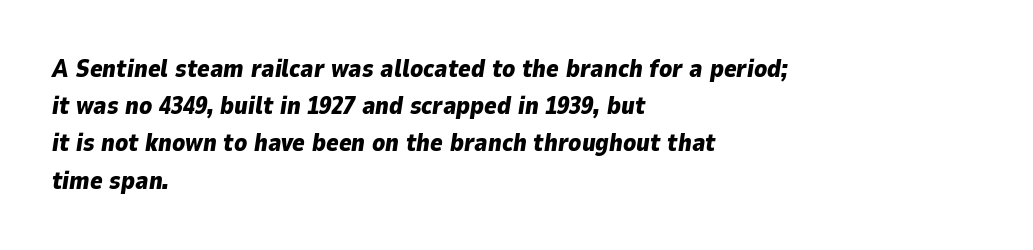
The rendering keeps characters at their native spacing. Baseline-to-baseline distance is the conventional proportion of letter height. Students, this is bold: see how much ink each stroke carries. The lines in this sample share a left origin and differ only in where they stop. The font's italic variant was chosen for this text.
